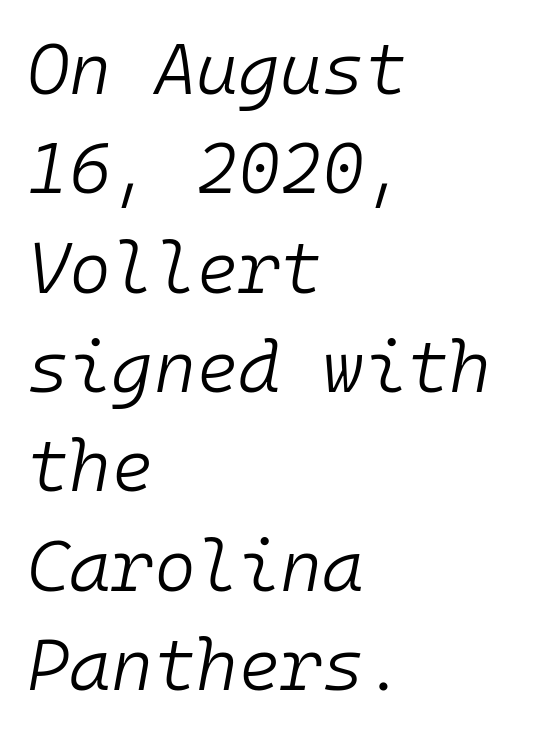
Spacing verdict: monospaced, one width for all characters. The characters are drawn with everyday or finer stroke widths. This rendering uses left alignment, leaving the right contour irregular. A typesetter would call this leading conventional body-copy spacing. No word sits above an underline. Italic? Definitely — the glyphs are oblique.
